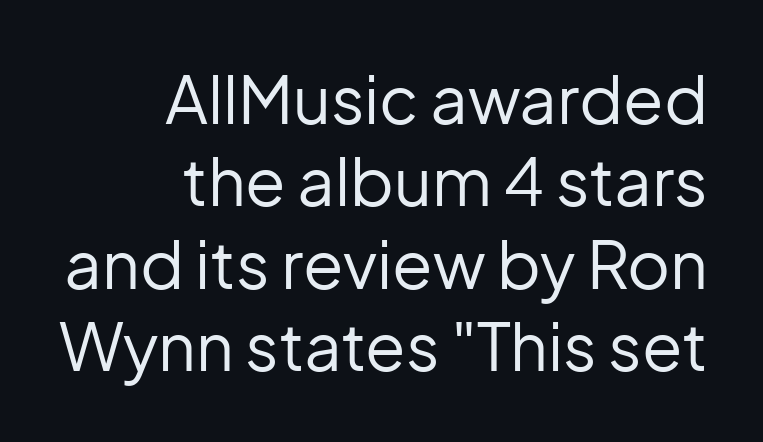
Typeset ragged left — the right edge is the straight one. Reading down the column, the eye jumps a familiar distance to each next line. The weight would be labelled regular, book, light, or lighter still. Only glyphs here, with clear space below each row. The rendering keeps characters at their native spacing. Serifs: no, the terminals of the letterforms are clean.
